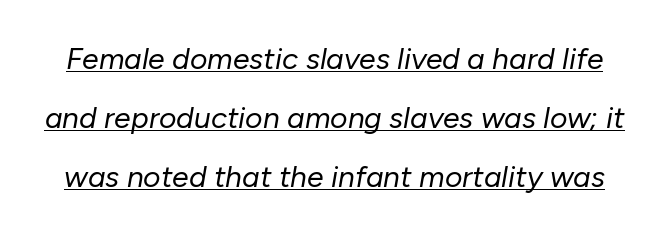
Q: Is the text bold? A: No.
Q: Is the text italic (slanted)? A: Yes, it leans right by about 10 degrees.
Q: Is the text underlined? A: Yes.
Q: Is the spacing between letters normal or unusually wide? A: Normal.
Q: Is the spacing between lines tight, normal or loose? A: Loose.
Q: Width (condensed, normal, or wide)? A: Normal.
Q: Stroke contrast? A: Low.
Q: x-height? A: Medium.
Q: Monospaced? A: No.
